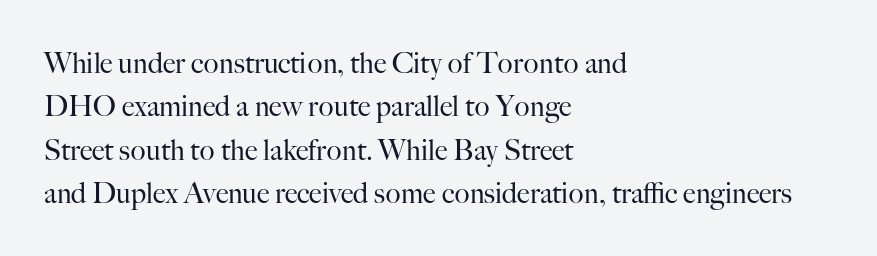
Q: Is the text bold? A: No.
Q: Is the text italic (slanted)? A: No, it is upright.
Q: Is the typeface a serif or a sans-serif typeface? A: Serif.
Q: Is the text underlined? A: No.
Q: How is the paragraph aligned? A: Left-aligned.
Q: Is the spacing between letters normal or unusually wide? A: Normal.
Q: Is the spacing between lines tight, normal or loose? A: Normal.
Q: Width (condensed, normal, or wide)? A: Normal.
Q: Stroke contrast? A: High.
Q: x-height? A: Small.
Q: Monospaced? A: No.
